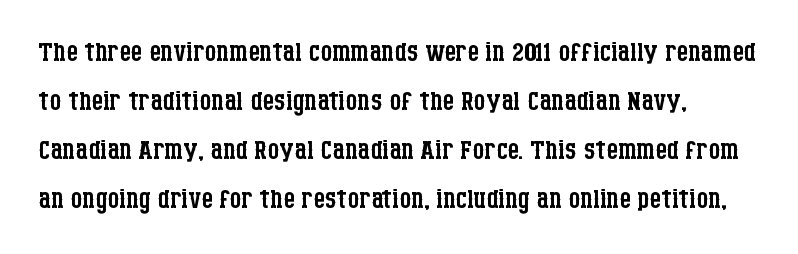
Q: Is the text bold? A: No.
Q: Is the text italic (slanted)? A: No, it is upright.
Q: Is the typeface a serif or a sans-serif typeface? A: Serif.
Q: Is the text underlined? A: No.
Q: Is the spacing between letters normal or unusually wide? A: Normal.
Q: Is the spacing between lines tight, normal or loose? A: Normal.
Q: Width (condensed, normal, or wide)? A: Condensed.
Q: Stroke contrast? A: Low.
Q: x-height? A: Large.
Q: Monospaced? A: No.
